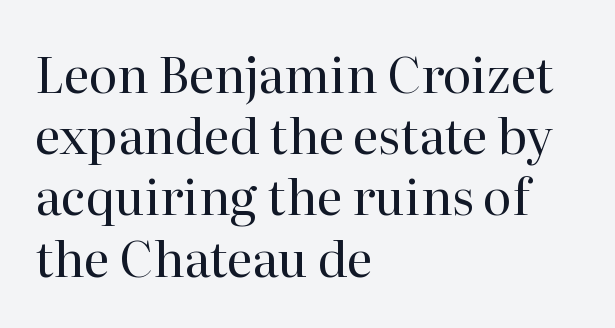
{"serif": "yes", "italic": "no", "bold": "no", "weight": "regular", "width": "normal", "stroke_contrast": "high", "x_height": "medium", "monospaced": "no", "underline": "no", "align": "left", "line_spacing": "normal", "line_spacing_ratio": 1.25, "letter_spacing": "normal", "letter_spacing_em": 0.0, "glyph_px": 49}
